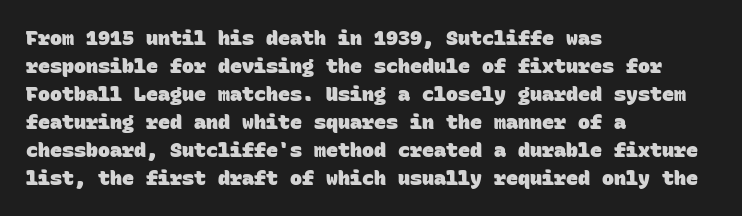
The image shows 20 px bold type; set left-aligned, normal line spacing (1.4x), normal letter spacing, not underlined.
